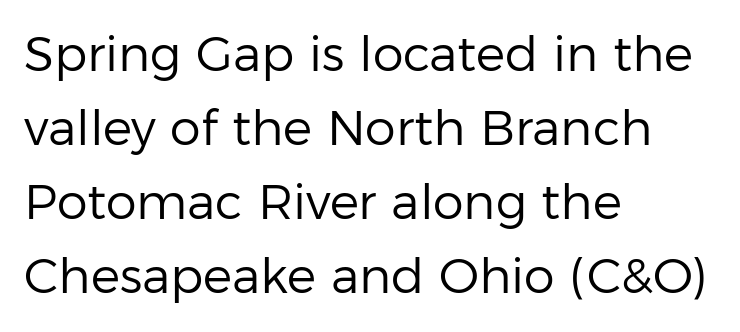
The lines sit at an ordinary, default distance from one another. Students, note that the glyphs here touch the page at normal intervals. One-word summary of the alignment: left. Heaviness? Minimal to ordinary, like unemphasized prose.
